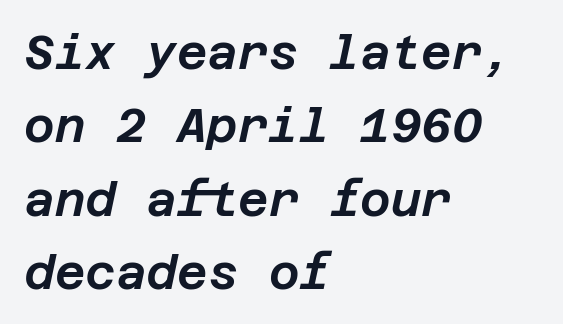
{"italic": "yes", "lean": "right", "slant_degrees": 12, "width": "normal", "stroke_contrast": "low", "x_height": "large", "underline": "no", "align": "left", "line_spacing": "normal", "line_spacing_ratio": 1.56, "letter_spacing": "normal", "letter_spacing_em": 0.0, "glyph_px": 47}
